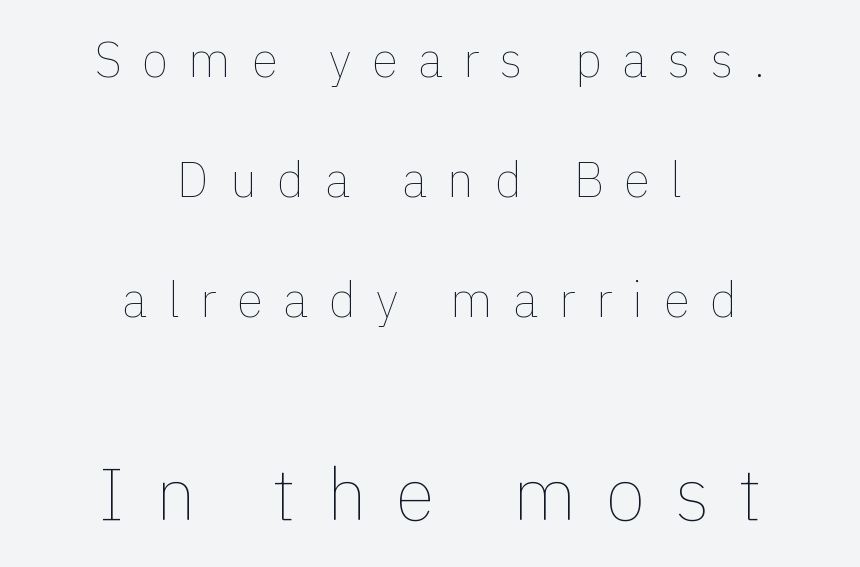
The image shows 73 px thin type, upright; set centered, loose line spacing (2.45x), unusually wide letter spacing (+0.41 em), not underlined; the second (bottom) block is 1.49x larger; a medium x-height.
